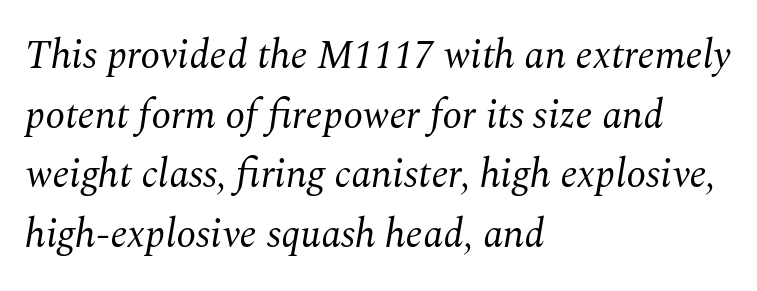
Q: Is the text bold? A: No.
Q: Is the text italic (slanted)? A: Yes, it leans right by about 10 degrees.
Q: Is the typeface a serif or a sans-serif typeface? A: Serif.
Q: Is the text underlined? A: No.
Q: How is the paragraph aligned? A: Left-aligned.
Q: Is the spacing between letters normal or unusually wide? A: Normal.
Q: Is the spacing between lines tight, normal or loose? A: Normal.
Q: Width (condensed, normal, or wide)? A: Normal.
Q: Stroke contrast? A: Medium.
Q: x-height? A: Medium.
Q: Monospaced? A: No.
